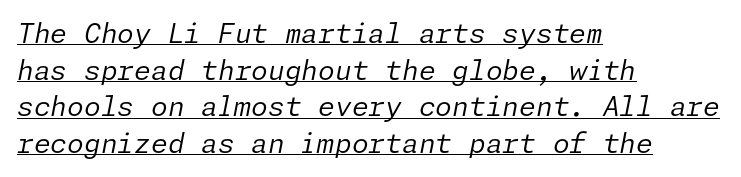
The passage shown is underscored from start to finish. If you measured baseline to baseline, you'd find a middling distance. Compared with a centered layout, this one pins lines to the left instead. Unbolded letterforms with no extra heft.
